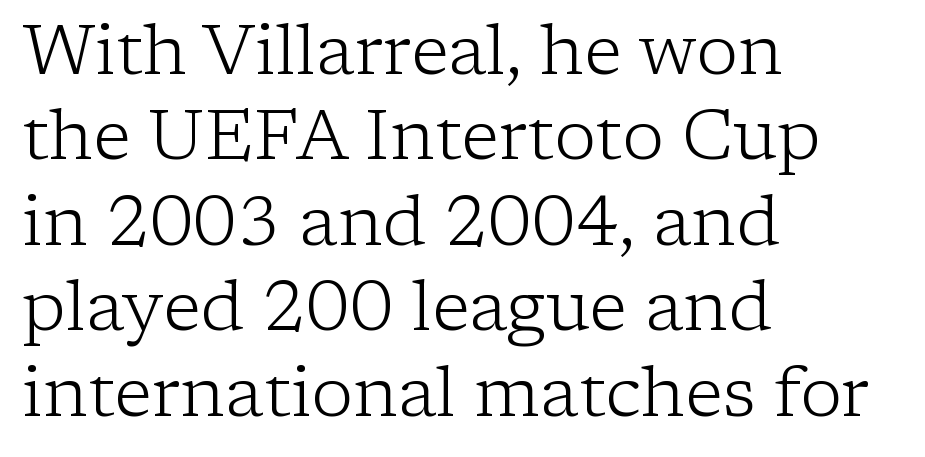
The zone under the glyphs is completely vacant. The rendering uses natural spacing where letterforms have individual widths. These lines stack with their left ends in a neat column. The strokes are not fattened; the text isn't bold.
